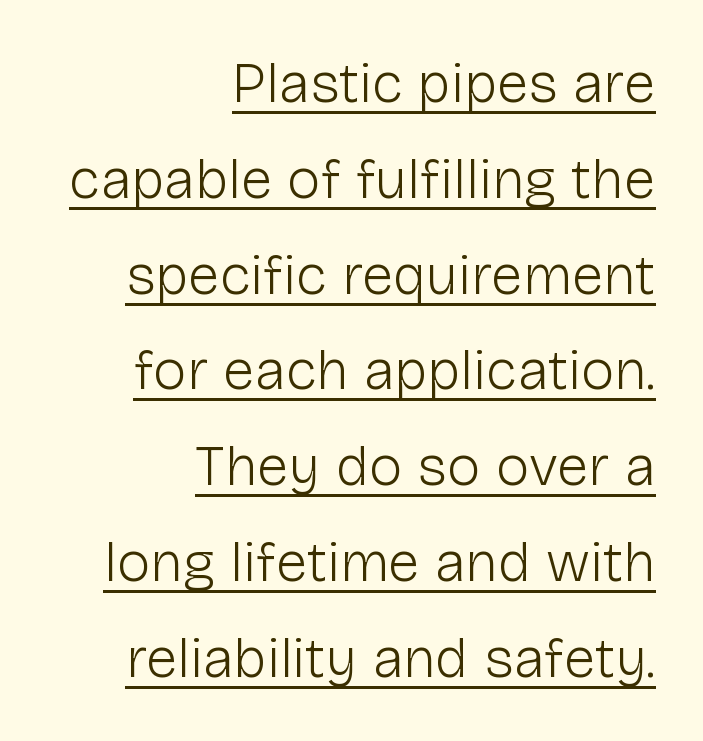
The characters are drawn with everyday or finer stroke widths. The rendered words wear a rule along their underside. Default kerning and tracking; the words read as compact shapes. The type family on display is of the sans-serif kind. The font's upright variant was chosen for this text. Visually the block forms a straight wall on the right and a jagged coastline on the left.
